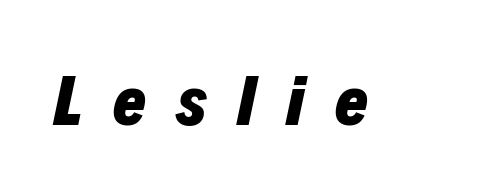
{"italic": "yes", "lean": "right", "slant_degrees": 12, "bold": "yes", "weight": "heavy", "width": "normal", "stroke_contrast": "low", "x_height": "medium", "monospaced": "no", "underline": "no", "letter_spacing": "wide", "letter_spacing_em": 0.44, "glyph_px": 70}
